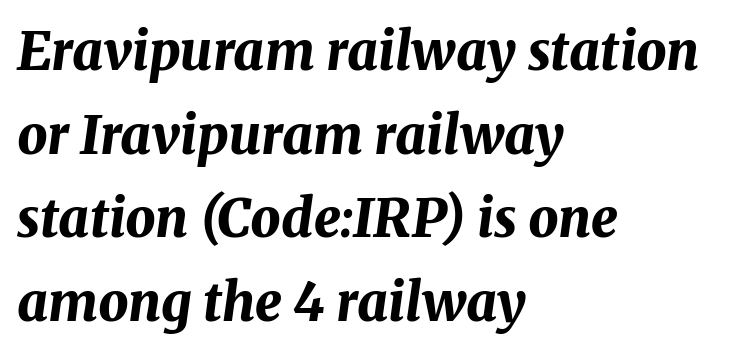
{"italic": "yes", "lean": "right", "slant_degrees": 8, "bold": "yes", "weight": "bold", "width": "normal", "stroke_contrast": "medium", "x_height": "medium", "monospaced": "no", "underline": "no", "align": "left", "line_spacing": "normal", "line_spacing_ratio": 1.58, "letter_spacing": "normal", "letter_spacing_em": 0.0, "glyph_px": 53}
